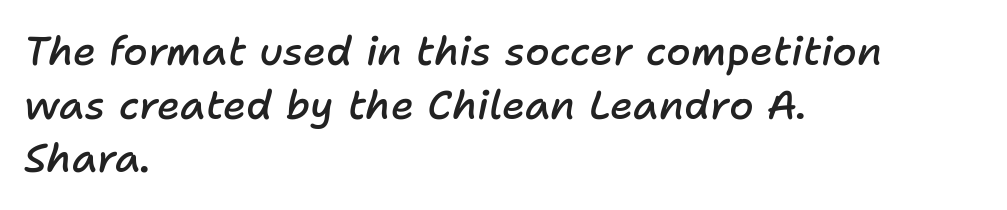
The image shows 40 px semibold type, italic (leaning right); set left-aligned, normal line spacing (1.34x), normal letter spacing, not underlined; low stroke contrast and a medium x-height.
